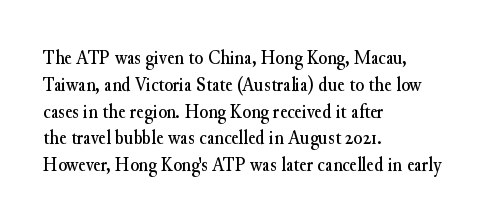
The vertical gap from one line to the next is medium. The letters sit at their default tracking, neither squeezed nor spread. A student would call this left alignment; a typographer would say flush left, rag right. Does the lettering tilt? It doesn't — this is upright.
